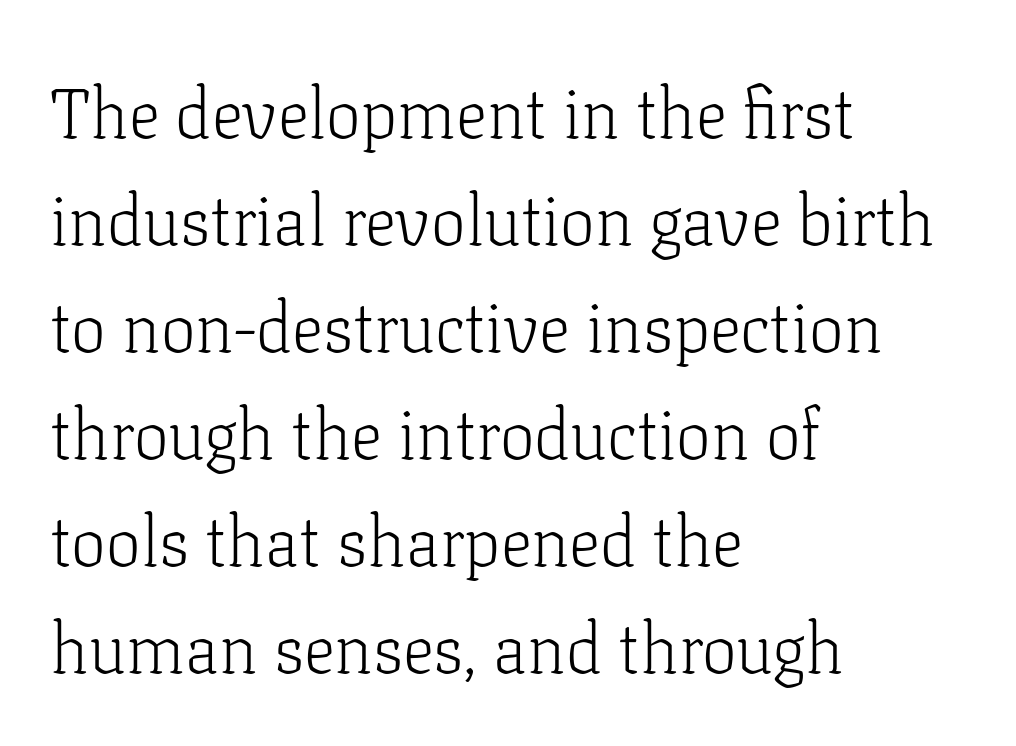
Is this a fixed-width face? No — the glyphs have proportional, varying widths. Unmarked baselines from the first word to the last. No letter is thick-stroked: the sample isn't bold. There is no visible air inserted between adjacent glyphs. Regarding leading, the lines here are spaced in the standard way. The lettering stays uniformly vertical, giving the passage a roman look.
